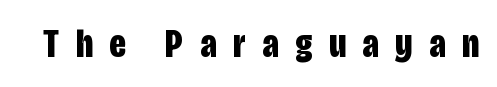
Each row of text sits above clean, open space. This sample has the flowing, uneven cadence of proportional lettering. Regarding serifs, this sample does without them. Designer's note — italics off, roman on. Letter spacing: wide. Does the weight exceed regular? Yes, all the way to bold.
